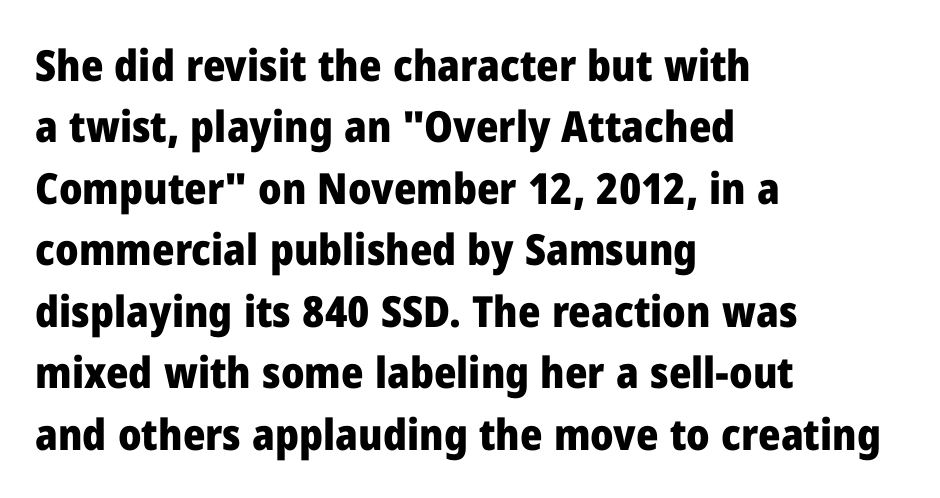
Q: Is the text bold? A: Yes.
Q: Is the text italic (slanted)? A: No, it is upright.
Q: Is the typeface a serif or a sans-serif typeface? A: Sans-serif.
Q: Is the text underlined? A: No.
Q: How is the paragraph aligned? A: Left-aligned.
Q: Is the spacing between letters normal or unusually wide? A: Normal.
Q: Is the spacing between lines tight, normal or loose? A: Normal.
Q: Width (condensed, normal, or wide)? A: Normal.
Q: Stroke contrast? A: Low.
Q: x-height? A: Medium.
Q: Monospaced? A: No.
